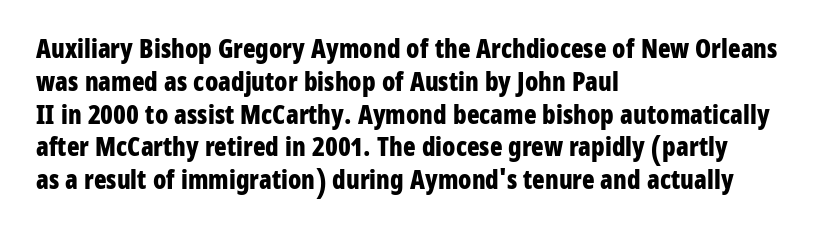
Reading down the column, the eye jumps a familiar distance to each next line. The passage shown is not underscored anywhere. Its strokes are broad and dark, the hallmark of bold type. Quick note: not italic, upright. Observe the ordinary spacing: letters are neighbours, not strangers. Line beginnings align vertically; line endings do not.
